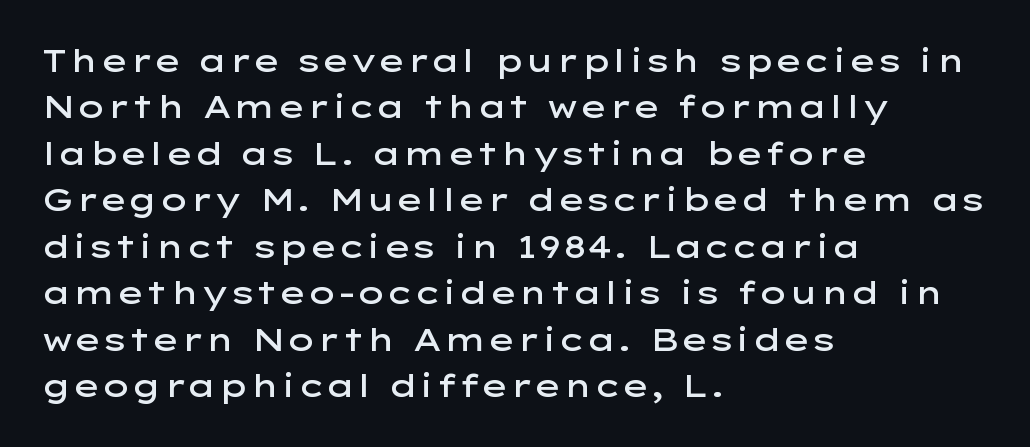
{"serif": "no", "italic": "no", "bold": "semi", "weight": "semibold", "width": "wide", "stroke_contrast": "low", "x_height": "medium", "monospaced": "no", "underline": "no", "align": "left", "line_spacing": "normal", "line_spacing_ratio": 1.5, "letter_spacing": "normal", "letter_spacing_em": 0.0, "glyph_px": 31}
